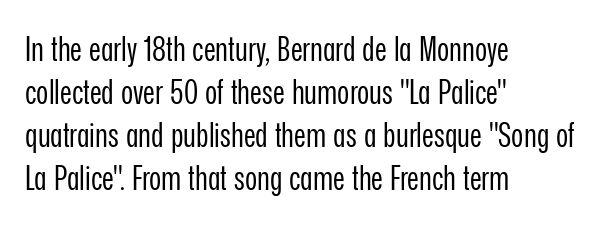
This rendering leaves character spacing at its baseline value. The letters advance in unequal steps, a hallmark of proportional type. The type sits square on the baseline with zero lean. Clear beneath every line of the passage. Letters have the restrained weight of plain body copy at most. Each letter's strokes conclude bluntly, with no projecting serifs.
